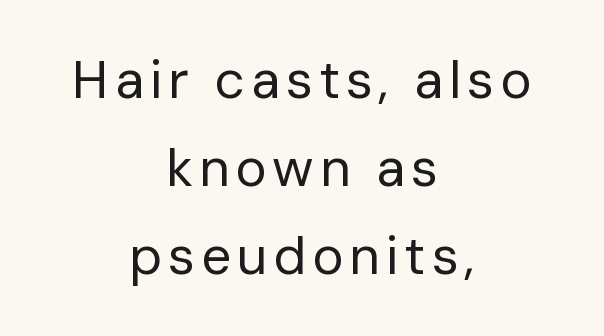
{"serif": "no", "italic": "no", "bold": "no", "weight": "regular", "width": "normal", "stroke_contrast": "low", "x_height": "medium", "monospaced": "no", "underline": "no", "align": "center", "line_spacing": "normal", "line_spacing_ratio": 1.66, "glyph_px": 53}
